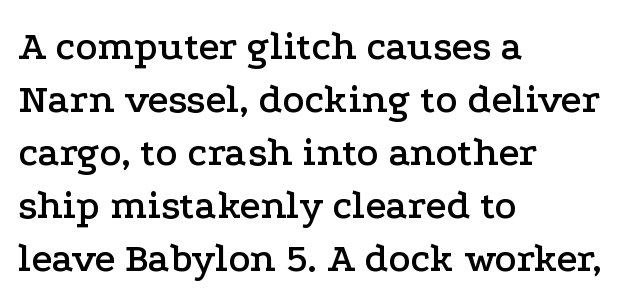
The image shows 41 px wide serif type, upright; set left-aligned, normal line spacing (1.29x), normal letter spacing, not underlined; low stroke contrast and a medium x-height.
